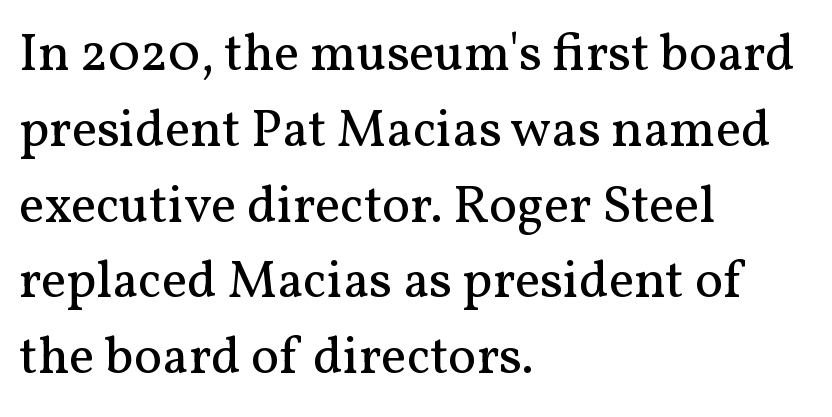
The image shows 53 px regular-weight serif type, upright; set left-aligned, normal line spacing (1.43x), normal letter spacing, not underlined; medium stroke contrast and a medium x-height.
